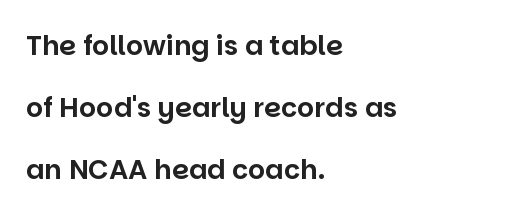
The image shows 27 px text type, upright; set left-aligned, loose line spacing (2.29x), normal letter spacing, not underlined.
